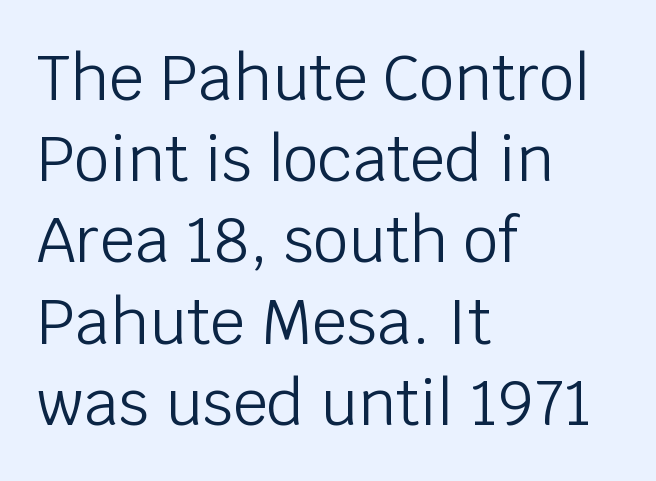
Every character sits straight up, as roman type does. Short note: letters normally spaced. Summary of vertical rhythm: regular, with standard interline spacing. Each stroke keeps to a modest, everyday thickness or less. Looks like regular typesetting: each glyph gets only the width it needs.
